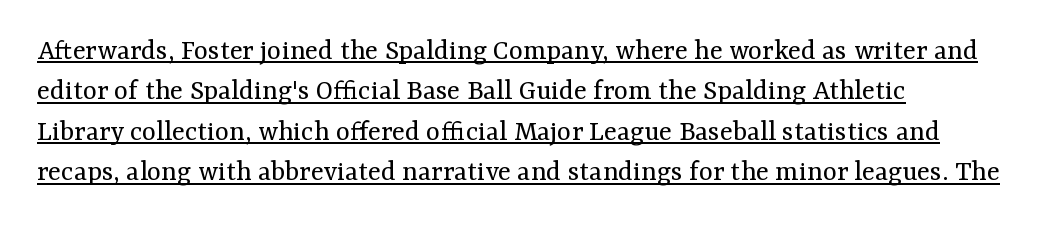
{"serif": "yes", "italic": "no", "bold": "no", "weight": "regular", "width": "normal", "stroke_contrast": "medium", "x_height": "medium", "monospaced": "no", "underline": "yes", "align": "left", "line_spacing": "normal", "line_spacing_ratio": 1.35, "letter_spacing": "normal", "letter_spacing_em": 0.0, "glyph_px": 30}
